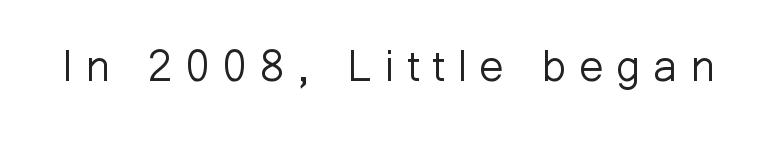
{"serif": "no", "italic": "no", "bold": "no", "weight": "light", "width": "normal", "stroke_contrast": "low", "x_height": "medium", "monospaced": "no", "underline": "no", "letter_spacing": "wide", "letter_spacing_em": 0.29, "glyph_px": 44}
